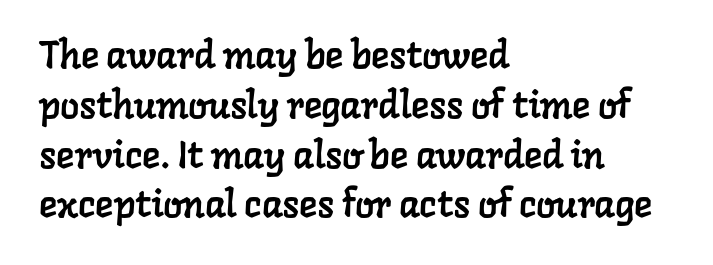
The image shows 38 px serif type; set left-aligned, normal line spacing (1.31x), normal letter spacing, not underlined; low stroke contrast and a medium x-height.
